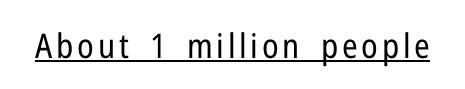
These glyphs show unthickened strokes, regular width or finer. Each line of the rendering has a horizontal stroke beneath the glyphs. The font's upright variant was chosen for this text. Think of a printed novel: that variable character pitch is what you see here. Typographically, this falls in the sans-serif category.
